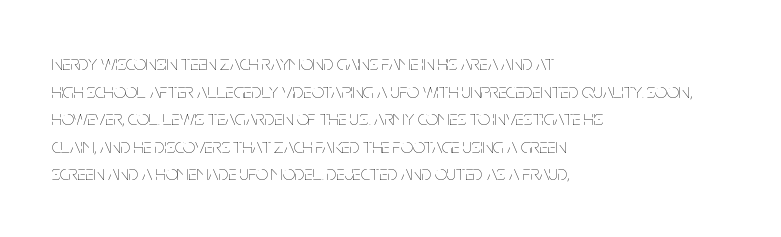
The image shows 21 px text type, upright; set left-aligned, normal line spacing (1.31x), normal letter spacing, not underlined.
